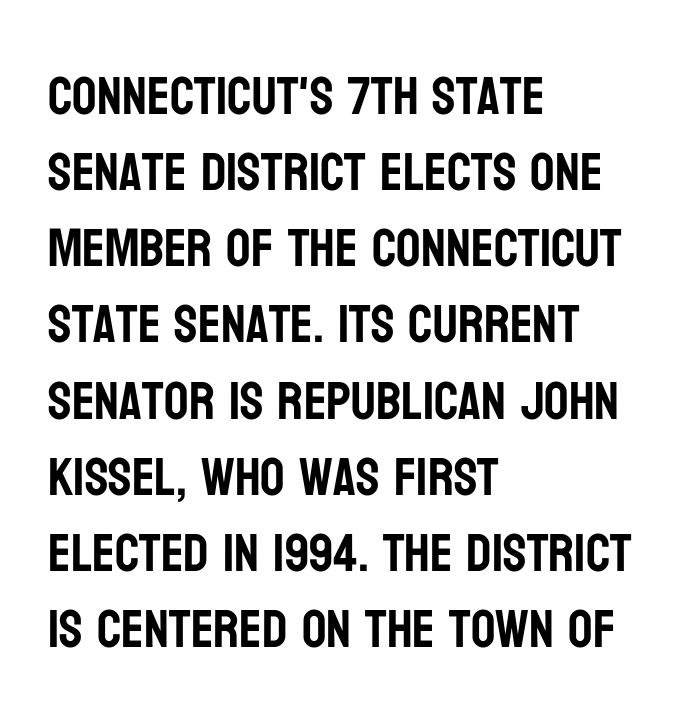
{"serif": "no", "italic": "no", "width": "condensed", "stroke_contrast": "low", "x_height": "large", "monospaced": "no", "underline": "no", "align": "left", "line_spacing": "normal", "line_spacing_ratio": 1.41, "letter_spacing": "normal", "letter_spacing_em": 0.0, "glyph_px": 54}
